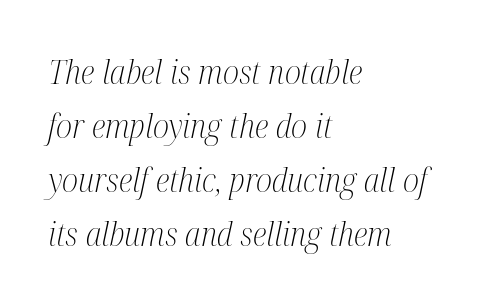
The image shows 33 px light, condensed serif type, italic (leaning right); set left-aligned, normal line spacing (1.64x), normal letter spacing, not underlined; medium stroke contrast and a medium x-height.
